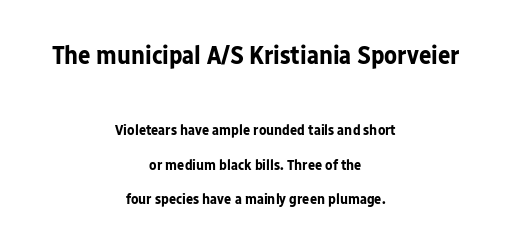
{"italic": "no", "bold": "yes", "underline": "no", "align": "center", "line_spacing": "loose", "line_spacing_ratio": 2.31, "letter_spacing": "normal", "letter_spacing_em": 0.0, "larger_block": "first", "size_ratio": 1.73, "glyph_px": 26}
